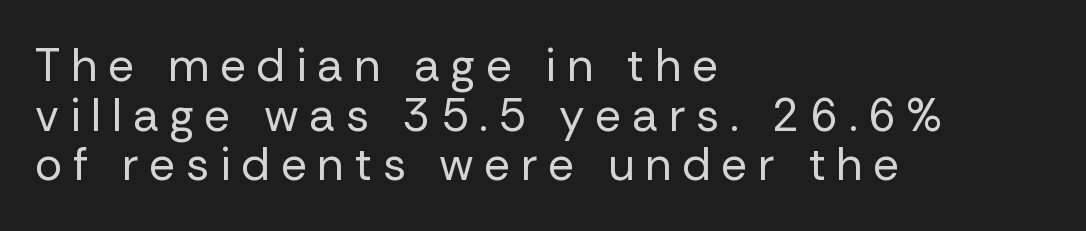
The image shows 46 px regular-weight sans-serif type, upright; set left-aligned, tight line spacing (1.08x), unusually wide letter spacing (+0.23 em), not underlined; low stroke contrast and a medium x-height.
